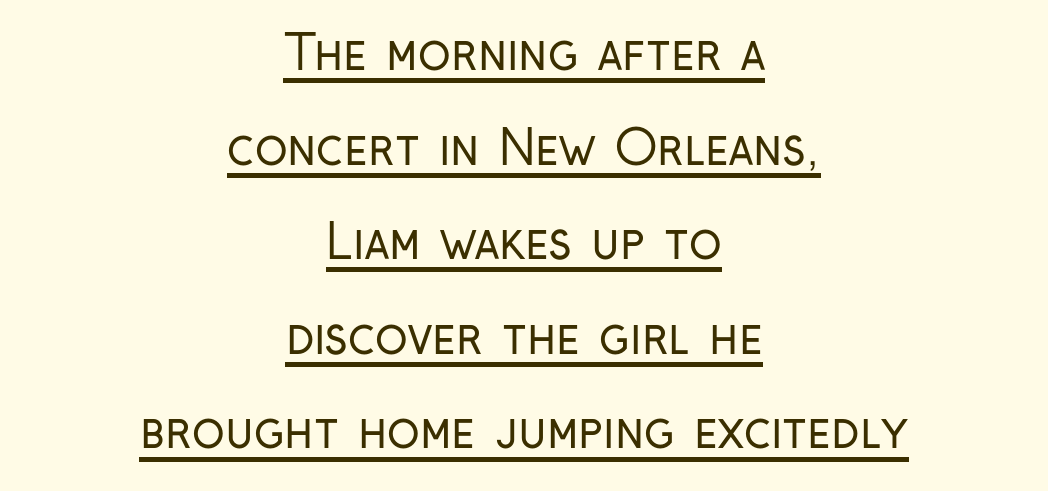
A sans-serif font was chosen for this passage. Baseline-to-baseline distance is far greater than the letter height. Short note: letters normally spaced. Rendered with straight, roman letterforms.
